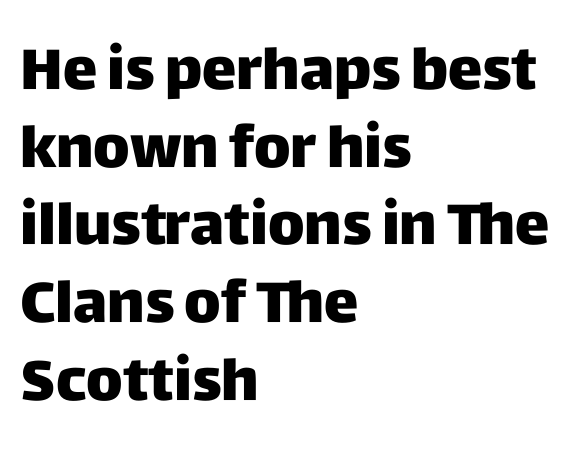
Q: Is the text italic (slanted)? A: No, it is upright.
Q: Is the typeface a serif or a sans-serif typeface? A: Sans-serif.
Q: Is the text underlined? A: No.
Q: How is the paragraph aligned? A: Left-aligned.
Q: Is the spacing between letters normal or unusually wide? A: Normal.
Q: Is the spacing between lines tight, normal or loose? A: Normal.
Q: Width (condensed, normal, or wide)? A: Normal.
Q: Stroke contrast? A: Low.
Q: x-height? A: Large.
Q: Monospaced? A: No.
